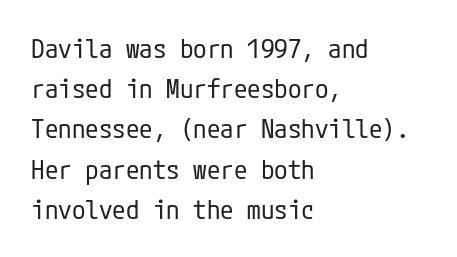
{"italic": "no", "bold": "no", "underline": "no", "align": "left", "line_spacing": "normal", "line_spacing_ratio": 1.49, "letter_spacing": "normal", "letter_spacing_em": 0.0, "glyph_px": 27}
